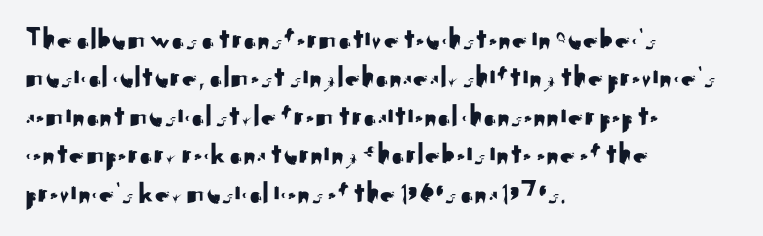
You can tell from the bare stems that sans-serif type was used. The letterforms sit shoulder to shoulder at normal distance. Italic: no, the glyphs are upright roman. Varying glyph widths throughout — classic text-font behaviour. Quick note: underline off.
